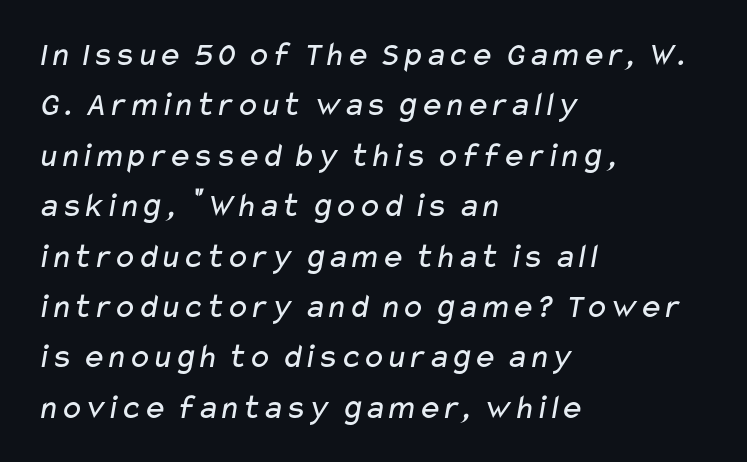
The image shows 35 px regular-weight, wide sans-serif type; set left-aligned, normal line spacing (1.44x), normal letter spacing, not underlined; low stroke contrast and a medium x-height.
